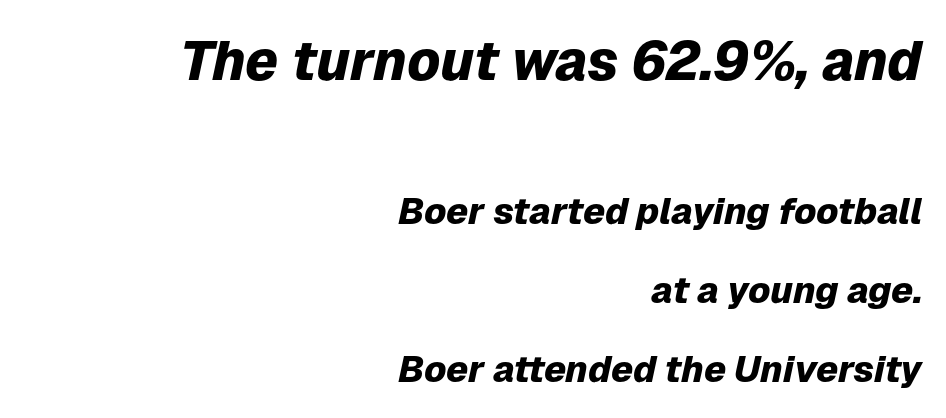
The image shows 55 px heavy type, italic (leaning right); set right-aligned, loose line spacing (2.14x), normal letter spacing, not underlined; the first (top) block is 1.49x larger; low stroke contrast and a medium x-height.
